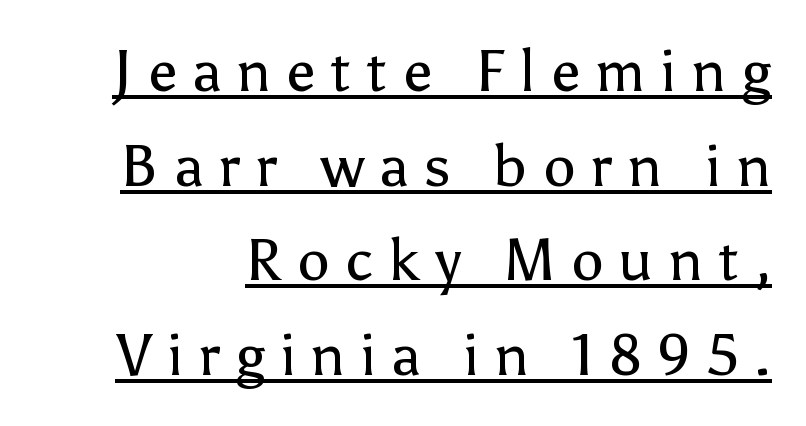
Caption: expanded tracking, letters set apart. Counters stay open thanks to moderate or lighter strokes. The rendering uses natural spacing where letterforms have individual widths. Letterform terminals end flat and unadorned throughout the passage.
